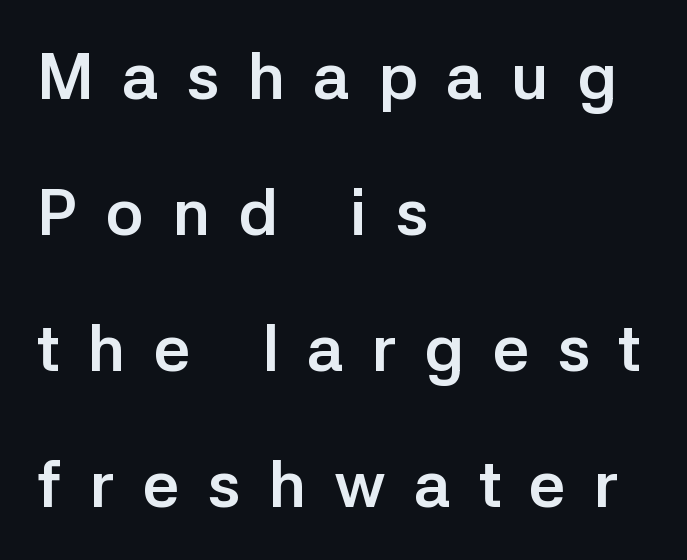
This sample uses a sans-serif face. Note the varied advance widths — an 'i' is clearly narrower than an 'm'. The string is rendered with underlining switched off. The paragraph has a hard left edge and a soft right edge. Words appear elongated and porous because spacing is wide. Interline gaps are noticeably wide in this sample.
